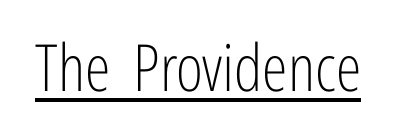
Has an underline been added? It has. These lines are rendered in a variable-pitch font. This is sans-serif lettering, the kind often seen on screens and signage. Caption: face not bold, strokes unweighted. Tracking value appears to be zero — textbook default spacing.
